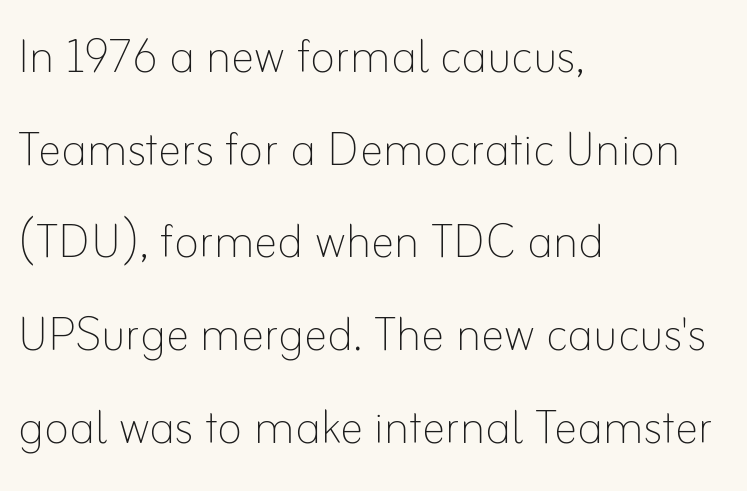
The image shows 59 px thin type, upright; set left-aligned, normal line spacing (1.57x), normal letter spacing, not underlined; low stroke contrast and a small x-height.
